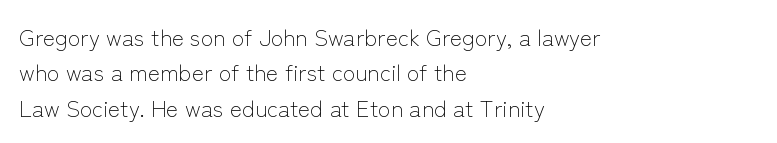
The image shows 23 px text type, upright; set left-aligned, normal line spacing (1.54x), normal letter spacing, not underlined.
